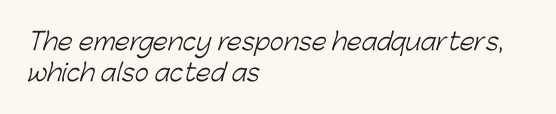
{"bold": "no", "underline": "no", "align": "left", "line_spacing": "normal", "line_spacing_ratio": 1.3, "letter_spacing": "normal", "letter_spacing_em": 0.0, "glyph_px": 24}
